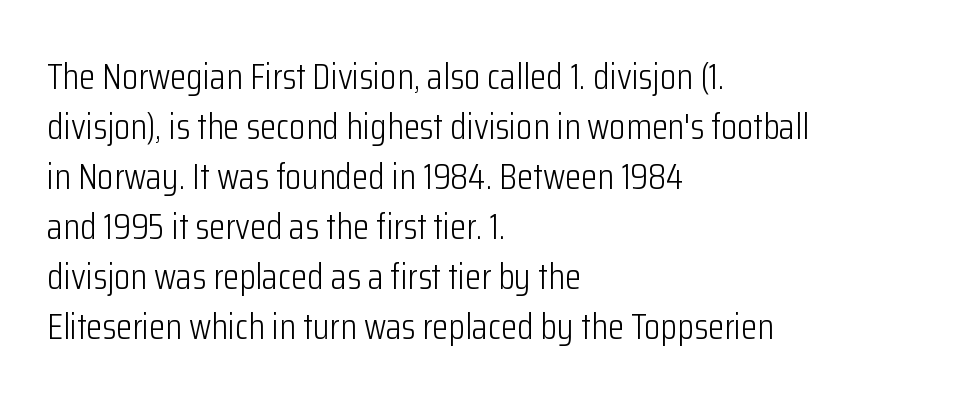
The image shows 37 px light, condensed sans-serif type, upright; set left-aligned, normal line spacing (1.35x), normal letter spacing, not underlined; low stroke contrast and a medium x-height.
